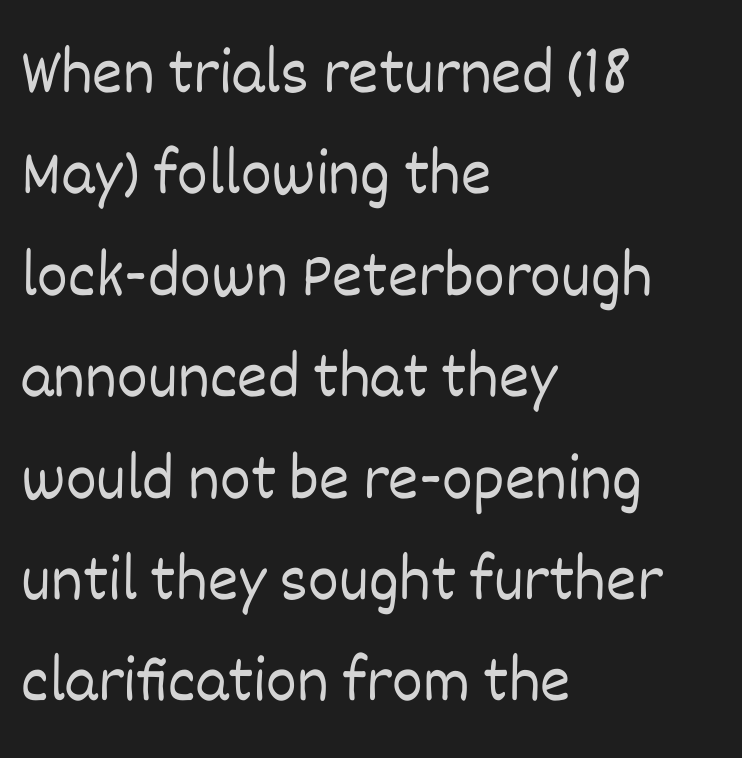
The typography opts for an upright posture over an oblique one. Spacing verdict: proportional, widths tailored to each character. Honestly, there is no underline to notice here at all. The rendering keeps characters at their native spacing.
